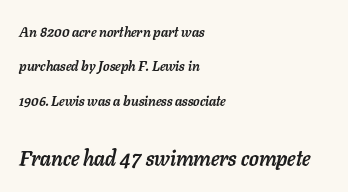
Q: Is the text bold? A: Yes.
Q: Is the text italic (slanted)? A: Yes, it leans right by about 11 degrees.
Q: Is the text underlined? A: No.
Q: How is the paragraph aligned? A: Left-aligned.
Q: Is the spacing between letters normal or unusually wide? A: Normal.
Q: Is the spacing between lines tight, normal or loose? A: Loose.
Q: Which block of text is set in a larger size, the first (top) or the second (bottom)? A: The second (bottom) one.
